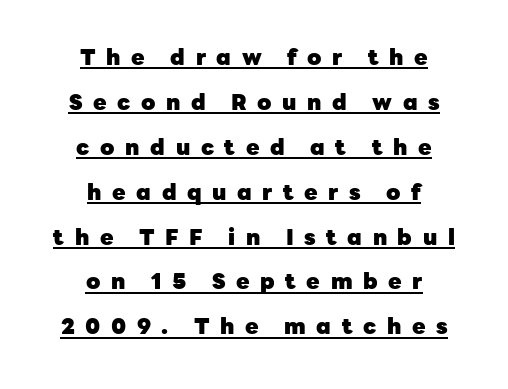
{"italic": "no", "bold": "yes", "underline": "yes", "align": "center", "line_spacing": "loose", "line_spacing_ratio": 2.04, "letter_spacing": "wide", "letter_spacing_em": 0.48, "glyph_px": 22}
